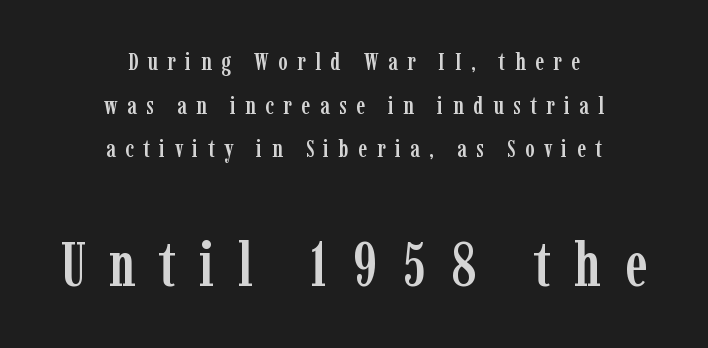
Q: Is the text italic (slanted)? A: No, it is upright.
Q: Is the typeface a serif or a sans-serif typeface? A: Serif.
Q: Is the text underlined? A: No.
Q: How is the paragraph aligned? A: Centered.
Q: Is the spacing between letters normal or unusually wide? A: Unusually wide.
Q: Which block of text is set in a larger size, the first (top) or the second (bottom)? A: The second (bottom) one.
Q: Width (condensed, normal, or wide)? A: Condensed.
Q: Stroke contrast? A: Low.
Q: x-height? A: Medium.
Q: Monospaced? A: No.
